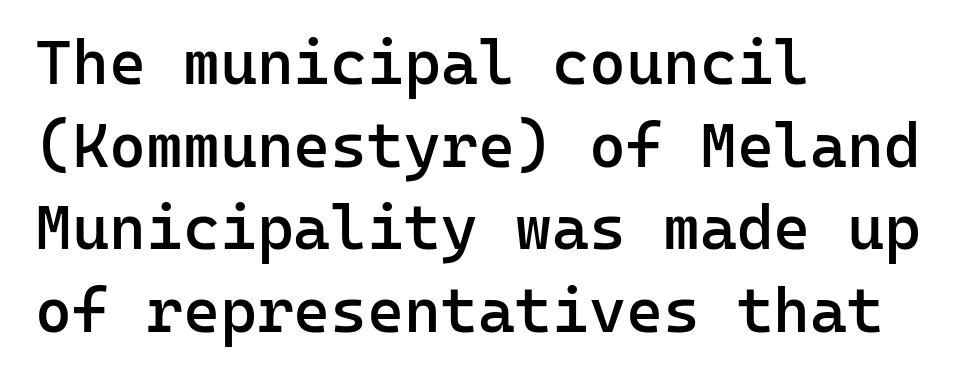
Q: Is the text bold? A: Semi-bold.
Q: Is the text italic (slanted)? A: No, it is upright.
Q: Is the typeface a serif or a sans-serif typeface? A: Sans-serif.
Q: Is the text underlined? A: No.
Q: How is the paragraph aligned? A: Left-aligned.
Q: Is the spacing between letters normal or unusually wide? A: Normal.
Q: Is the spacing between lines tight, normal or loose? A: Normal.
Q: Width (condensed, normal, or wide)? A: Normal.
Q: Stroke contrast? A: Low.
Q: x-height? A: Medium.
Q: Monospaced? A: Yes.
